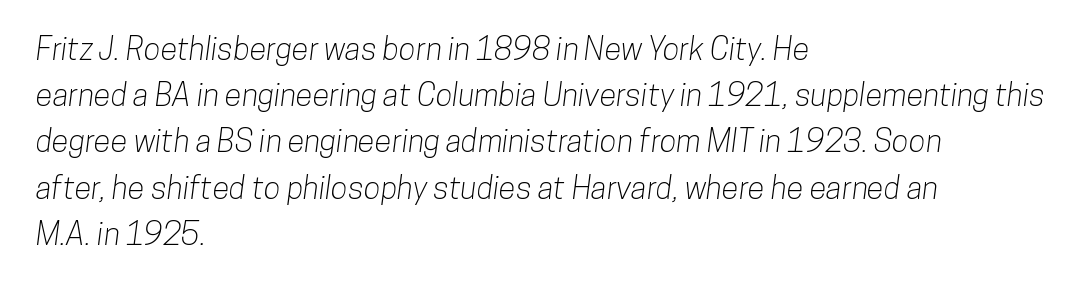
The image shows 31 px condensed sans-serif type; set left-aligned, normal line spacing (1.49x), normal letter spacing, not underlined; low stroke contrast and a medium x-height.
